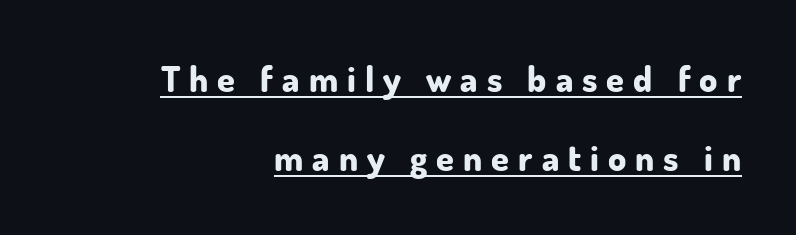
Q: Is the text bold? A: Yes.
Q: Is the text italic (slanted)? A: No, it is upright.
Q: Is the typeface a serif or a sans-serif typeface? A: Sans-serif.
Q: Is the text underlined? A: Yes.
Q: How is the paragraph aligned? A: Right-aligned.
Q: Is the spacing between letters normal or unusually wide? A: Unusually wide.
Q: Is the spacing between lines tight, normal or loose? A: Loose.
Q: Width (condensed, normal, or wide)? A: Normal.
Q: Stroke contrast? A: Low.
Q: x-height? A: Small.
Q: Monospaced? A: No.
